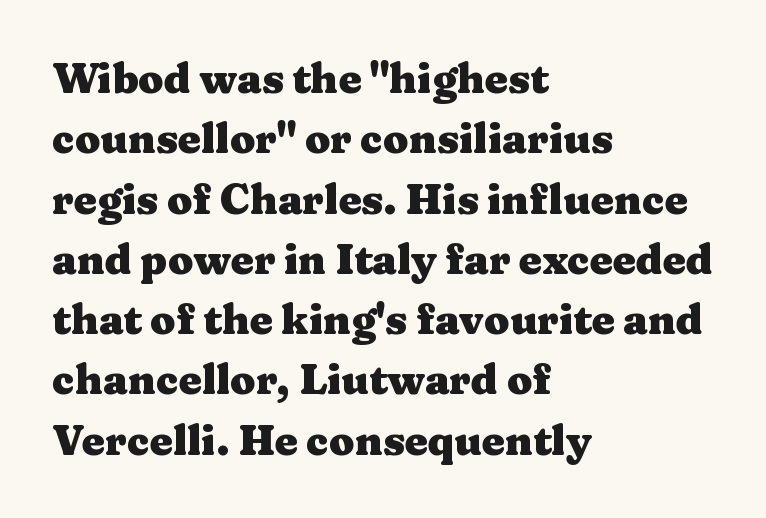
The image shows 41 px heavy, wide serif type, upright; set left-aligned, normal line spacing (1.47x), normal letter spacing, not underlined; medium stroke contrast and a medium x-height.
